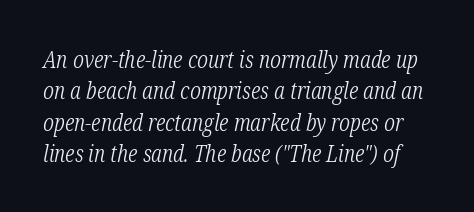
Think standard paragraph weight, or any step lighter than that. You could call the tracking neutral — neither tight nor loose. What's the leading like? Ordinary, nothing unusual. The font's italic variant was chosen for this text. Any mark beneath the type? The region is blank.
